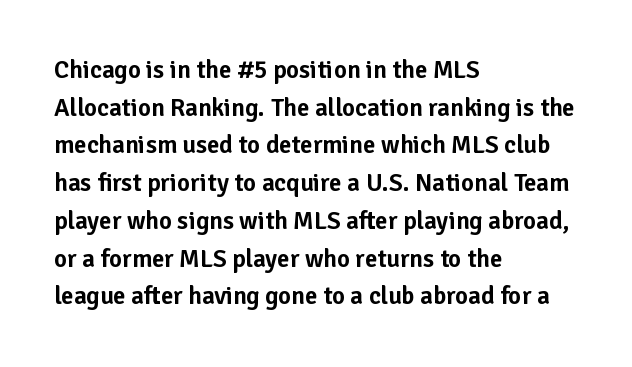
Descender tails drop into unmarked territory. If you drew a ruler down the left edge, every line would touch it. Nope, not italic — everything's standing straight. Successive baselines arrive at the customary interval. Tracking value appears to be zero — textbook default spacing.
